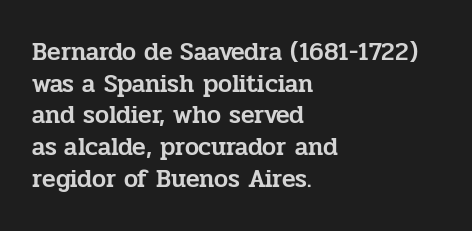
Q: Is the text italic (slanted)? A: No, it is upright.
Q: Is the text underlined? A: No.
Q: How is the paragraph aligned? A: Left-aligned.
Q: Is the spacing between letters normal or unusually wide? A: Normal.
Q: Is the spacing between lines tight, normal or loose? A: Normal.
